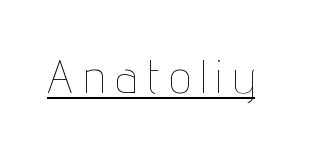
Q: Is the text bold? A: No.
Q: Is the text italic (slanted)? A: No, it is upright.
Q: Is the text underlined? A: Yes.
Q: Is the spacing between letters normal or unusually wide? A: Unusually wide.
Q: Width (condensed, normal, or wide)? A: Condensed.
Q: Stroke contrast? A: Low.
Q: x-height? A: Medium.
Q: Monospaced? A: No.
